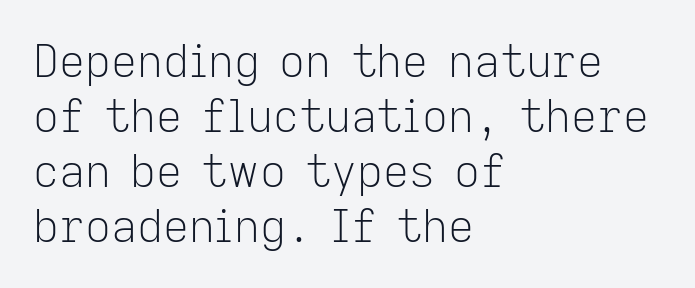
The image shows 45 px light sans-serif type, upright; set left-aligned, line spacing 1.22x, normal letter spacing, not underlined; low stroke contrast and a medium x-height.
